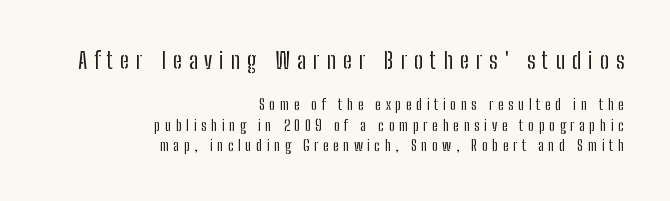
The image shows 23 px text type, upright; set right-aligned, normal line spacing (1.35x), unusually wide letter spacing (+0.3 em), not underlined; the first (top) block is 1.53x larger.
